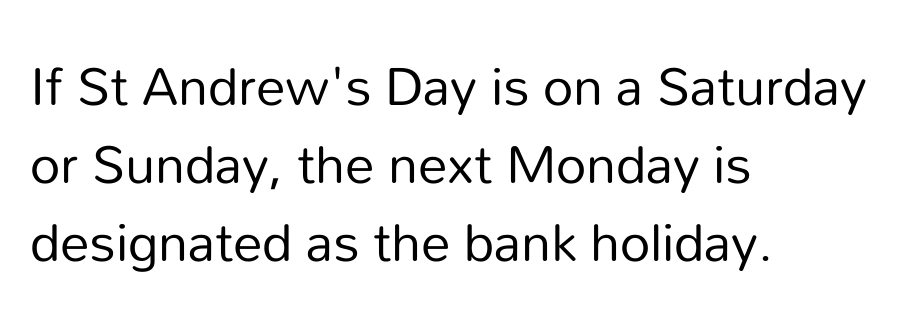
{"serif": "no", "italic": "no", "bold": "no", "weight": "regular", "width": "normal", "stroke_contrast": "low", "x_height": "medium", "monospaced": "no", "underline": "no", "align": "left", "line_spacing": "normal", "line_spacing_ratio": 1.32, "letter_spacing": "normal", "letter_spacing_em": 0.0, "glyph_px": 59}
